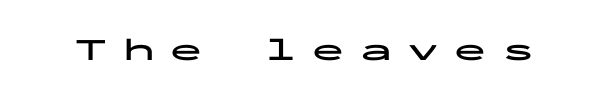
The image shows 32 px bold, wide sans-serif type, upright, monospaced; set unusually wide letter spacing (+0.48 em), not underlined; low stroke contrast and a medium x-height.
